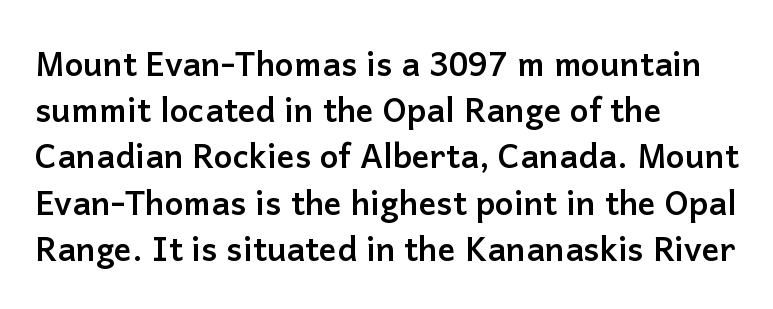
The font is running at its bold setting. If you measured baseline to baseline, you'd find a middling distance. A sans-serif font was chosen for this passage. You could not count columns in this text — the font is proportionally spaced. The lines in this sample share a left origin and differ only in where they stop. Characters follow at the spacing the type designer built in.
